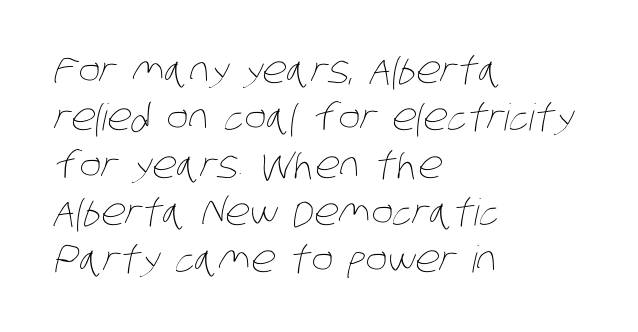
Horizontal alignment here is leftward, the default for most running prose. Character widths vary here, with narrow letters taking less room than wide ones. Weight: in the light-to-regular range. The passage shown stacks its lines at a standard gap.
